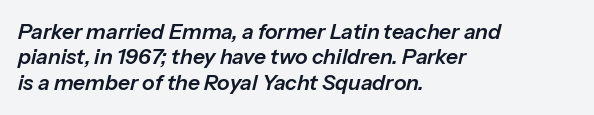
Tracking value appears to be zero — textbook default spacing. The passage shown is not underscored anywhere. Teacher's note: observe the even left margin — that is flush-left alignment. Italic? Definitely — the glyphs are oblique.
